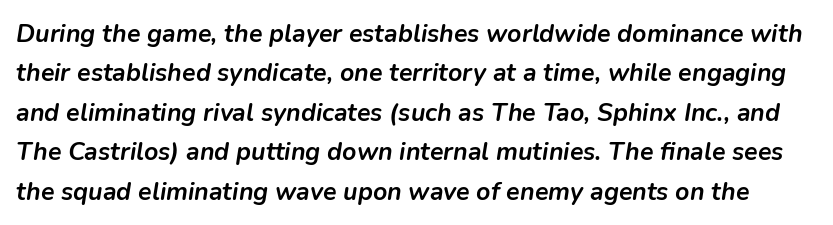
Q: Is the text bold? A: Yes.
Q: Is the text italic (slanted)? A: Yes, it leans right by about 9 degrees.
Q: Is the text underlined? A: No.
Q: Is the spacing between letters normal or unusually wide? A: Normal.
Q: Is the spacing between lines tight, normal or loose? A: Normal.
